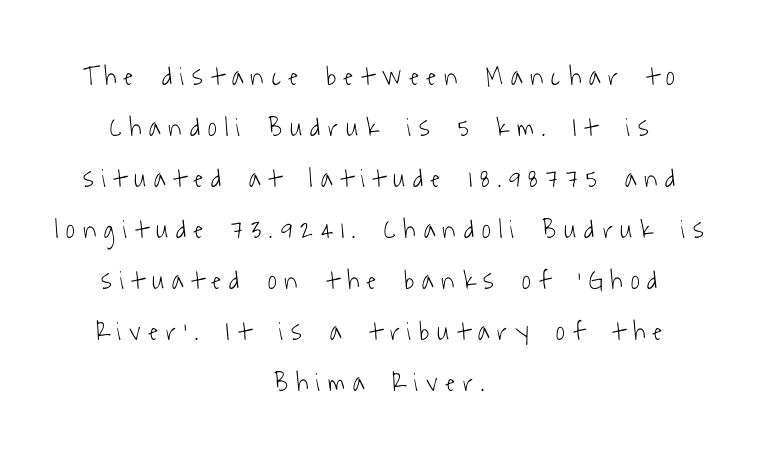
{"bold": "no", "underline": "no", "align": "center", "line_spacing_ratio": 1.89, "letter_spacing": "wide", "letter_spacing_em": 0.3, "glyph_px": 27}
